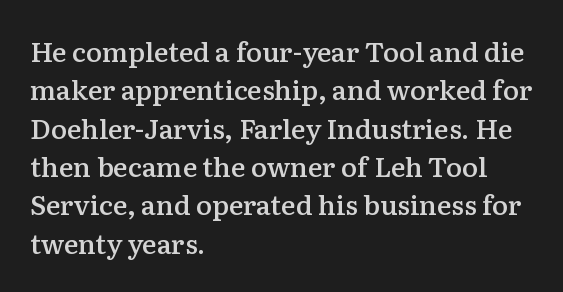
{"italic": "no", "bold": "semi", "underline": "no", "align": "left", "line_spacing": "normal", "line_spacing_ratio": 1.42, "letter_spacing": "normal", "letter_spacing_em": 0.0, "glyph_px": 27}
